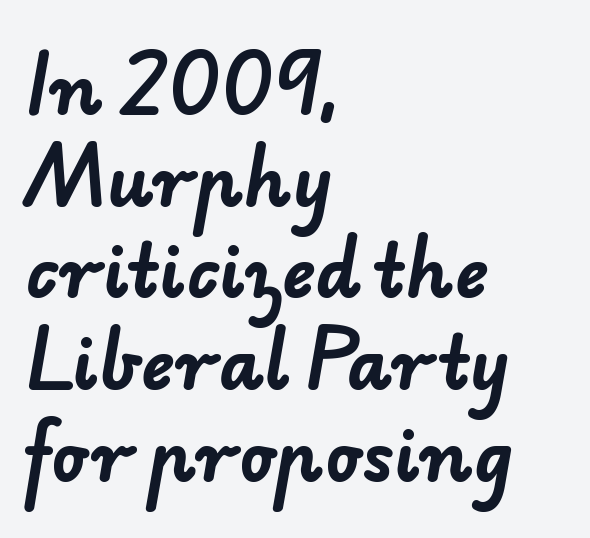
{"serif": "no", "bold": "yes", "weight": "bold", "width": "normal", "stroke_contrast": "low", "x_height": "small", "monospaced": "no", "underline": "no", "align": "left", "line_spacing": "normal", "line_spacing_ratio": 1.31, "letter_spacing": "normal", "letter_spacing_em": 0.0, "glyph_px": 70}
